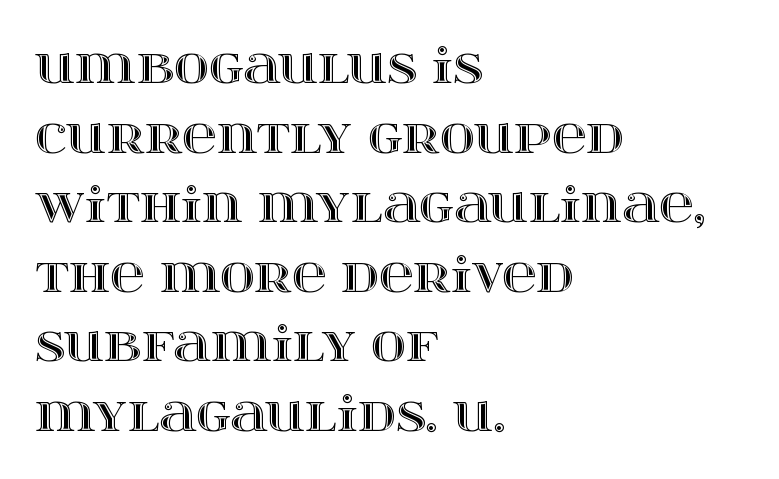
The image shows 48 px wide type, upright; set left-aligned, normal line spacing (1.45x), normal letter spacing, not underlined; a large x-height.
